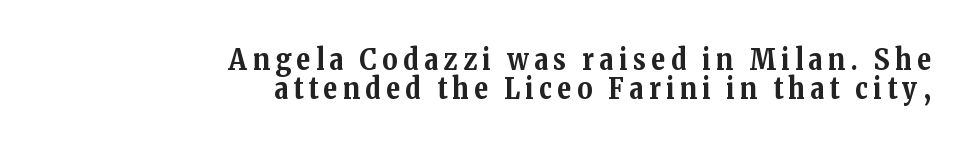
This sample has the flowing, uneven cadence of proportional lettering. The passage is arranged like a letterhead date or caption credit — flush right. Successive baselines arrive quickly, one right under another. Unlike italic type, these characters show no tilt at all. The glyphs are unaccompanied by any horizontal stroke below them.
